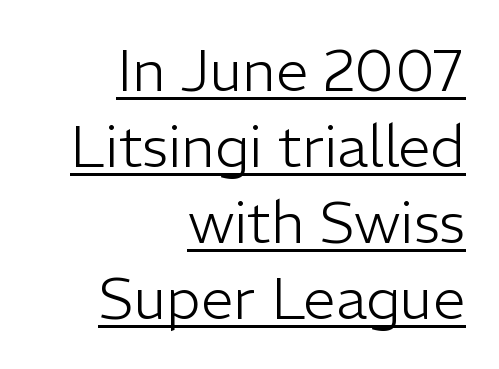
I'd call this a sans setting — the letters go barefoot. Compared with undecorated copy, this sample adds a rule below the words. Whoever set this chose a conventional vertical rhythm. Stems and bowls with no extra thickness — not bold. The setting favours the right margin, as signatures and pull-quotes sometimes do.
